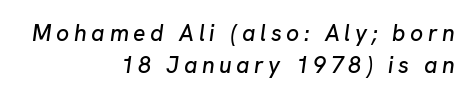
{"italic": "yes", "lean": "right", "slant_degrees": 8, "underline": "no", "align": "right", "line_spacing": "normal", "line_spacing_ratio": 1.4, "letter_spacing": "wide", "letter_spacing_em": 0.2, "glyph_px": 23}
